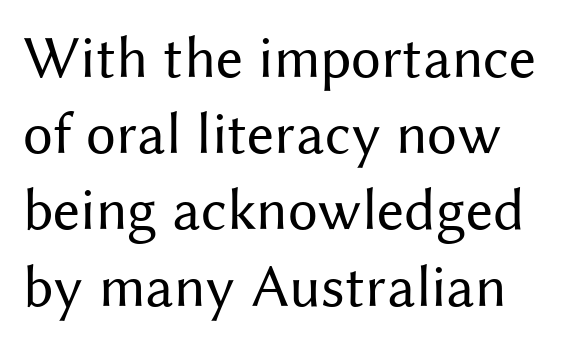
The image shows 60 px regular-weight sans-serif type, upright; set left-aligned, normal line spacing (1.27x), normal letter spacing, not underlined; medium stroke contrast and a medium x-height.
